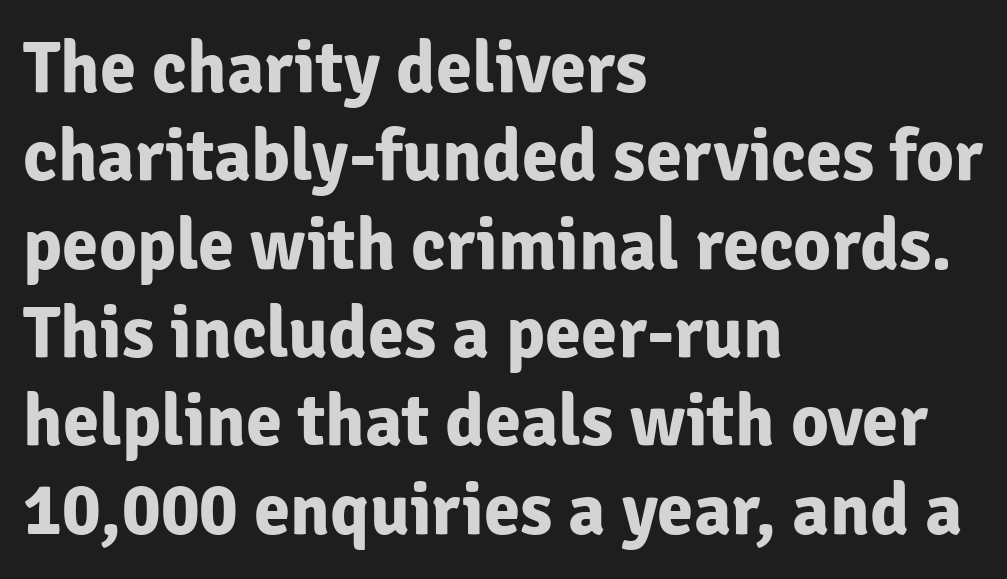
Q: Is the text bold? A: Yes.
Q: Is the text italic (slanted)? A: No, it is upright.
Q: Is the typeface a serif or a sans-serif typeface? A: Sans-serif.
Q: Is the text underlined? A: No.
Q: How is the paragraph aligned? A: Left-aligned.
Q: Is the spacing between letters normal or unusually wide? A: Normal.
Q: Width (condensed, normal, or wide)? A: Normal.
Q: Stroke contrast? A: Low.
Q: x-height? A: Medium.
Q: Monospaced? A: No.
